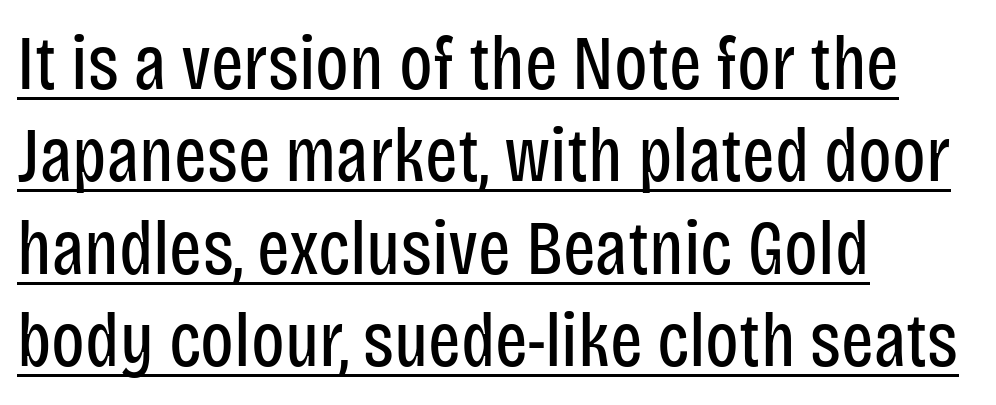
Nothing unusual about the tracking: characters are spaced as the font intends. Do the letters lean? They stand straight. Spacing verdict: proportional, widths tailored to each character. Which margin do the lines hug? The left one — the right edge is uneven. The font is comparable to plain body text, perhaps lighter.
